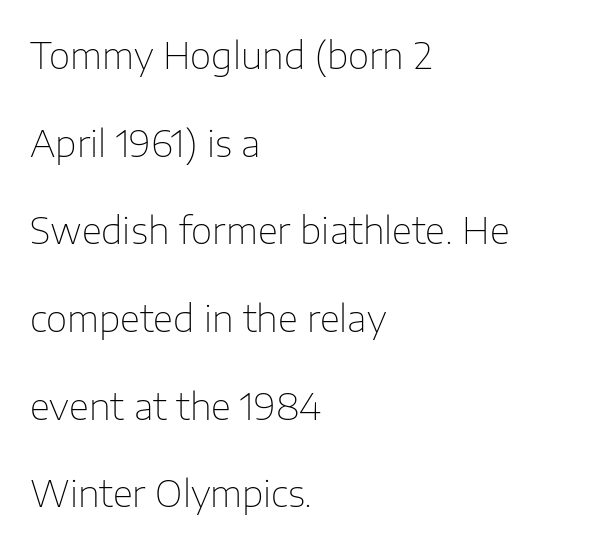
{"serif": "no", "italic": "no", "bold": "no", "weight": "thin", "width": "normal", "stroke_contrast": "low", "x_height": "medium", "monospaced": "no", "underline": "no", "align": "left", "line_spacing": "loose", "line_spacing_ratio": 2.37, "letter_spacing": "normal", "letter_spacing_em": 0.0, "glyph_px": 37}
